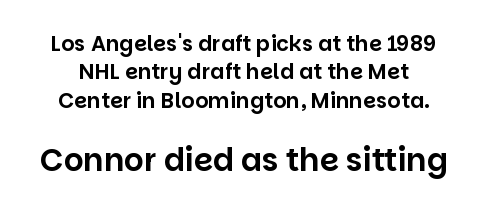
{"serif": "no", "italic": "no", "width": "normal", "stroke_contrast": "low", "x_height": "large", "monospaced": "no", "underline": "no", "line_spacing": "normal", "line_spacing_ratio": 1.35, "letter_spacing": "normal", "letter_spacing_em": 0.0, "larger_block": "second", "size_ratio": 1.48, "glyph_px": 31}
